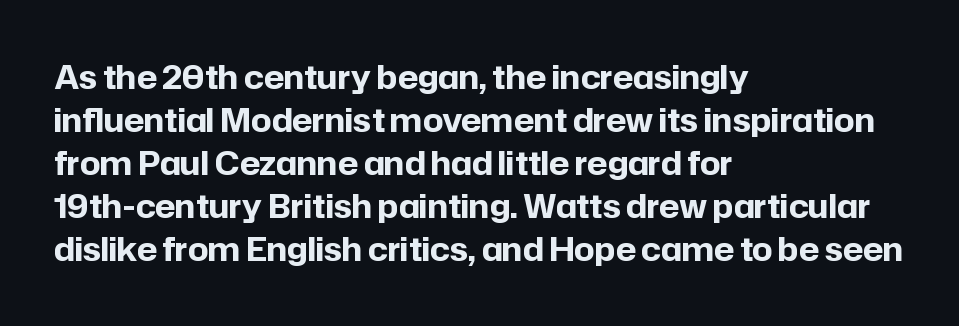
Check where the strokes stop: nothing finishes them off — pure sans. The sample has been set heavy, in full bold. Beneath every word, the page is bare. A classic flush-left, rag-right setting is used for this passage. Ordinary non-slanted type is in use. Each word holds together tightly as a unit, with standard inter-letter gaps.
